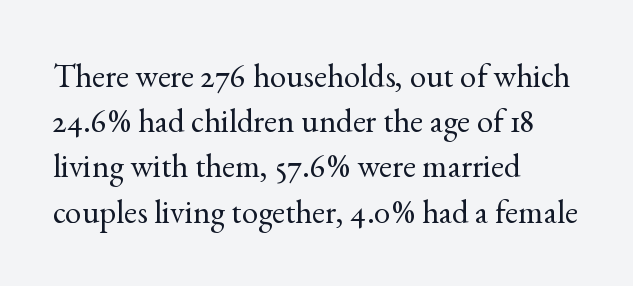
The image shows 33 px regular-weight serif type, upright; set left-aligned, normal line spacing (1.37x), normal letter spacing, not underlined; a small x-height.
